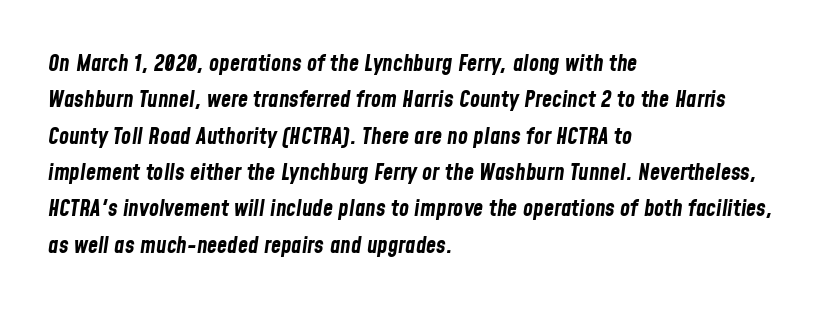
Notice how descenders clear the ascenders below comfortably — that's standard leading. Decoration check: the copy has no underline. Slant detected: the letters are inclined. The text block is weighted toward the left margin, trailing off unevenly rightward.
